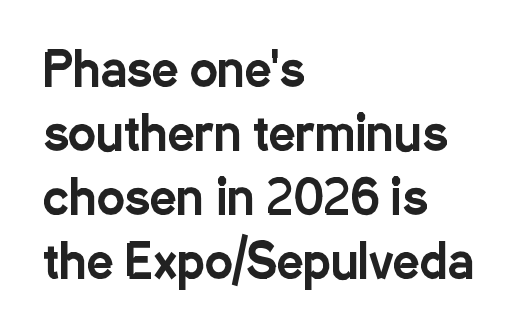
{"serif": "no", "italic": "no", "width": "condensed", "stroke_contrast": "low", "x_height": "medium", "monospaced": "no", "underline": "no", "align": "left", "line_spacing": "normal", "line_spacing_ratio": 1.36, "letter_spacing": "normal", "letter_spacing_em": 0.0, "glyph_px": 47}
